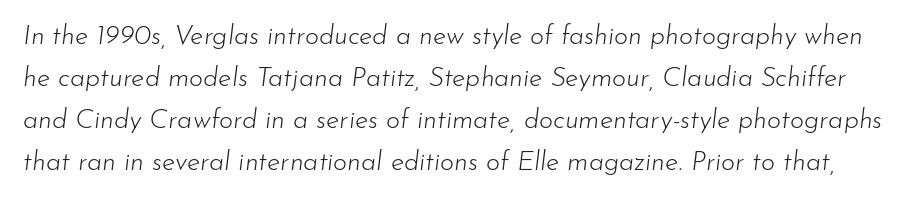
{"italic": "yes", "lean": "right", "slant_degrees": 7, "bold": "no", "underline": "no", "line_spacing": "normal", "line_spacing_ratio": 1.56, "letter_spacing": "normal", "letter_spacing_em": 0.0, "glyph_px": 27}
